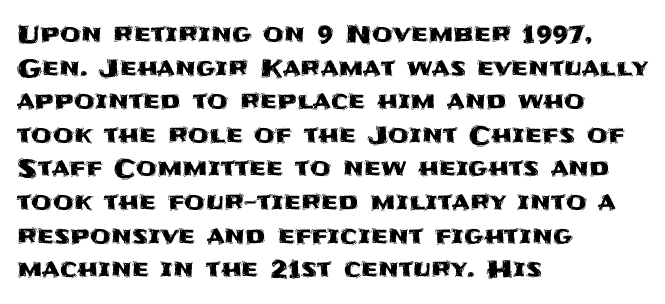
Q: Is the text italic (slanted)? A: No, it is upright.
Q: Is the text underlined? A: No.
Q: How is the paragraph aligned? A: Left-aligned.
Q: Is the spacing between letters normal or unusually wide? A: Normal.
Q: Is the spacing between lines tight, normal or loose? A: Normal.
